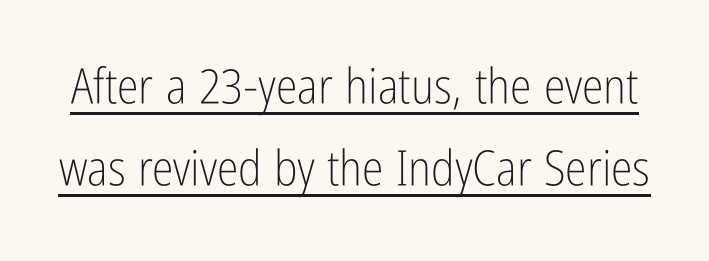
Q: Is the text bold? A: No.
Q: Is the text italic (slanted)? A: No, it is upright.
Q: Is the typeface a serif or a sans-serif typeface? A: Sans-serif.
Q: Is the text underlined? A: Yes.
Q: Is the spacing between letters normal or unusually wide? A: Normal.
Q: Is the spacing between lines tight, normal or loose? A: Normal.
Q: Width (condensed, normal, or wide)? A: Condensed.
Q: Stroke contrast? A: Low.
Q: x-height? A: Medium.
Q: Monospaced? A: No.
